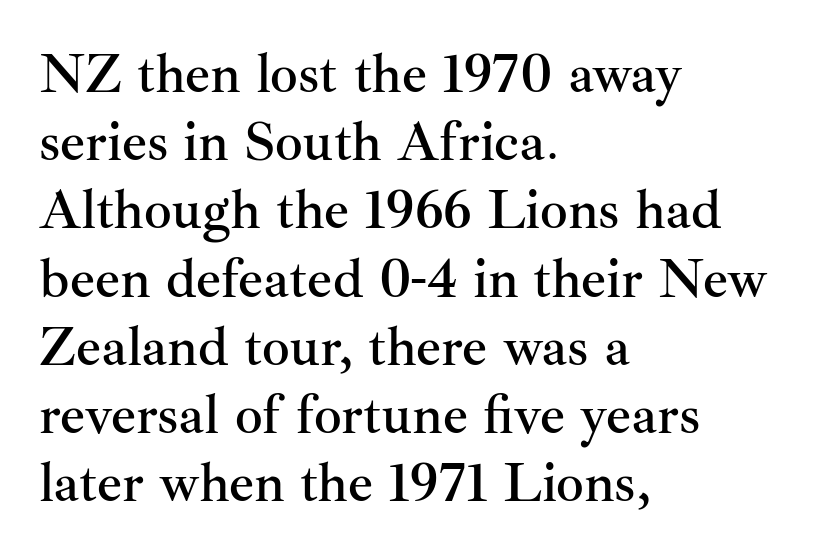
{"serif": "yes", "italic": "no", "width": "normal", "stroke_contrast": "medium", "x_height": "small", "monospaced": "no", "underline": "no", "align": "left", "line_spacing_ratio": 1.24, "letter_spacing": "normal", "letter_spacing_em": 0.0, "glyph_px": 55}
